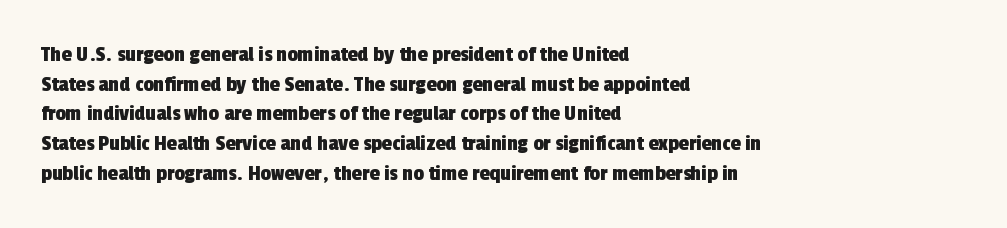
Leading matches the norm, producing a regular column. The passage is arranged the way most books set body copy — flush left. These lines keep a tight, regular rhythm from letter to letter. Underlining? Definitely not there.
